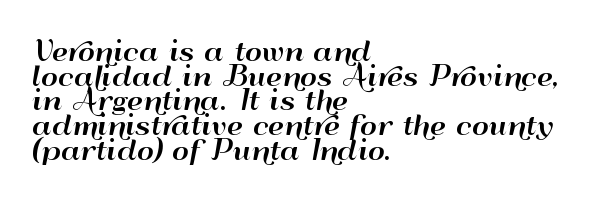
{"underline": "no", "align": "left", "line_spacing": "tight", "line_spacing_ratio": 0.95, "letter_spacing": "normal", "letter_spacing_em": 0.0, "glyph_px": 26}
